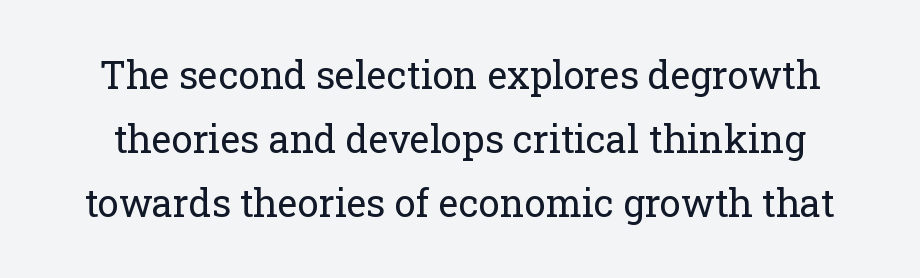
Q: Is the text bold? A: No.
Q: Is the text italic (slanted)? A: No, it is upright.
Q: Is the typeface a serif or a sans-serif typeface? A: Serif.
Q: Is the text underlined? A: No.
Q: Is the spacing between letters normal or unusually wide? A: Normal.
Q: Is the spacing between lines tight, normal or loose? A: Normal.
Q: Width (condensed, normal, or wide)? A: Normal.
Q: Stroke contrast? A: Low.
Q: x-height? A: Medium.
Q: Monospaced? A: No.
